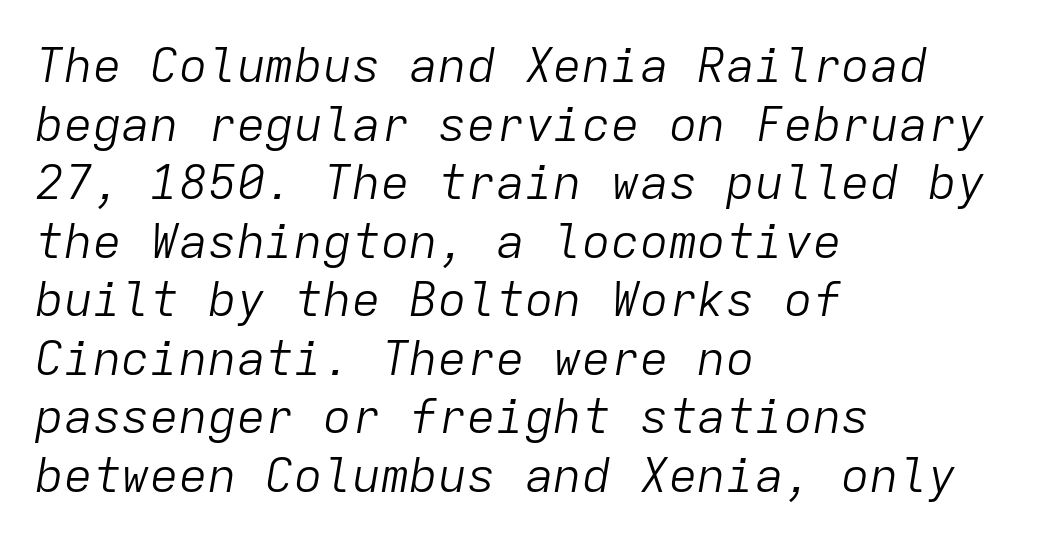
Tracking here is standard; glyphs follow each other at the usual distance. This reads as an unemphasized weight, regular at the heaviest. Descenders are the only things crossing below the line. Notice how the passage keeps a crisp vertical edge on the left only. Is this a fixed-width face? Yes — each glyph sits in an identical cell.
